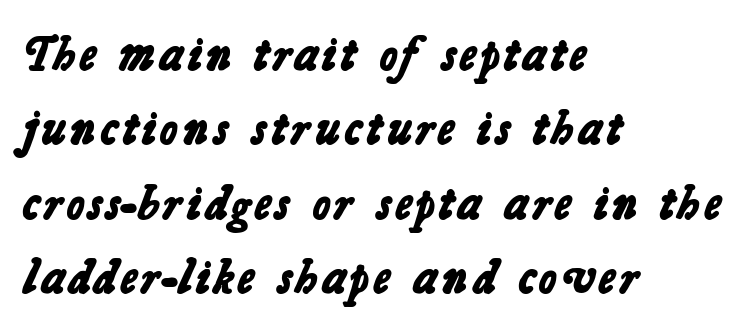
Nobody drew a line under any word here. Notice how thick the strokes are: this is what a full bold looks like. Compared with typical paragraphs, the rows here are spaced about the same. Visually the block forms a straight wall on the left and a jagged coastline on the right. Proportional: the letters do not fall into vertical columns. The rendering keeps characters at their native spacing.
